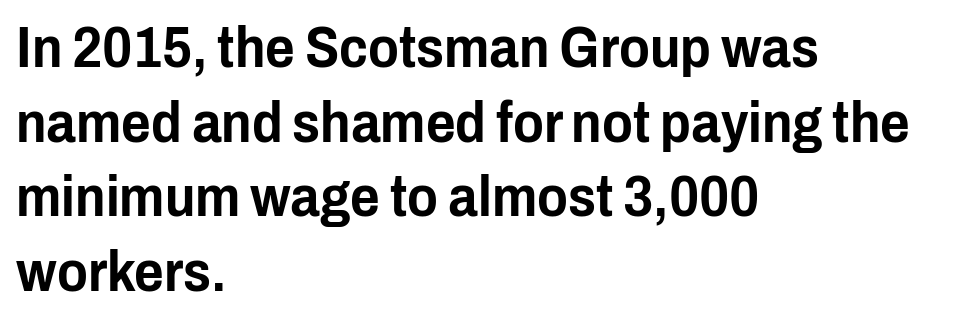
Q: Is the text italic (slanted)? A: No, it is upright.
Q: Is the typeface a serif or a sans-serif typeface? A: Sans-serif.
Q: Is the text underlined? A: No.
Q: How is the paragraph aligned? A: Left-aligned.
Q: Is the spacing between letters normal or unusually wide? A: Normal.
Q: Is the spacing between lines tight, normal or loose? A: Normal.
Q: Width (condensed, normal, or wide)? A: Condensed.
Q: Stroke contrast? A: Low.
Q: x-height? A: Medium.
Q: Monospaced? A: No.
